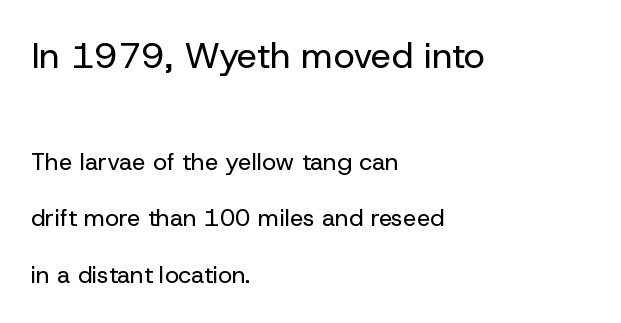
Q: Is the text bold? A: No.
Q: Is the text italic (slanted)? A: No, it is upright.
Q: Is the typeface a serif or a sans-serif typeface? A: Sans-serif.
Q: Is the text underlined? A: No.
Q: How is the paragraph aligned? A: Left-aligned.
Q: Is the spacing between letters normal or unusually wide? A: Normal.
Q: Is the spacing between lines tight, normal or loose? A: Loose.
Q: Which block of text is set in a larger size, the first (top) or the second (bottom)? A: The first (top) one.
Q: Width (condensed, normal, or wide)? A: Normal.
Q: Stroke contrast? A: Low.
Q: x-height? A: Medium.
Q: Monospaced? A: No.
